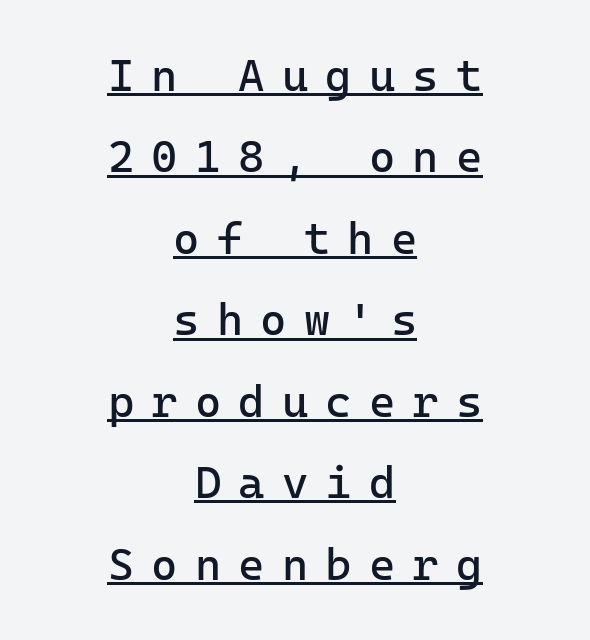
Style check: upright. Nothing sits at the stroke ends, so this counts as sans-serif. Does extra space separate the letters? Yes, quite a lot of it. Spacing verdict: monospaced, one width for all characters. Somebody hit Ctrl+U on this one — the words are underlined. The cut favours lightness, reaching ordinary text weight at its darkest.
